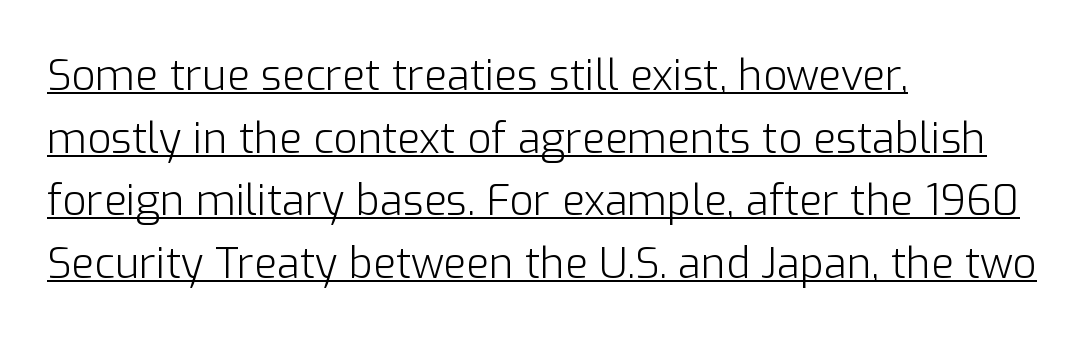
{"serif": "no", "italic": "no", "bold": "no", "weight": "light", "width": "normal", "stroke_contrast": "low", "x_height": "medium", "monospaced": "no", "underline": "yes", "align": "left", "line_spacing": "normal", "line_spacing_ratio": 1.49, "letter_spacing": "normal", "letter_spacing_em": 0.0, "glyph_px": 42}
